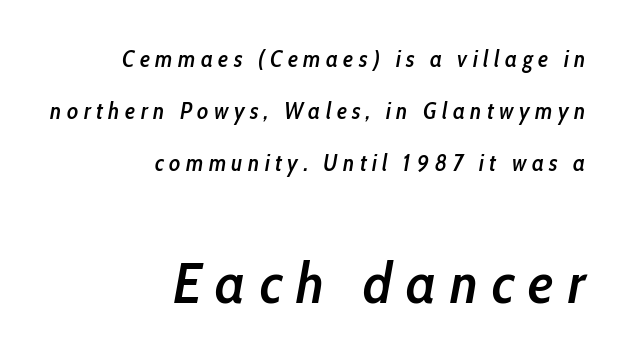
{"italic": "yes", "lean": "right", "slant_degrees": 10, "bold": "semi", "weight": "semibold", "width": "condensed", "stroke_contrast": "low", "x_height": "medium", "monospaced": "no", "underline": "no", "align": "right", "line_spacing": "loose", "line_spacing_ratio": 2.27, "letter_spacing": "wide", "letter_spacing_em": 0.24, "larger_block": "second", "size_ratio": 2.52, "glyph_px": 58}
